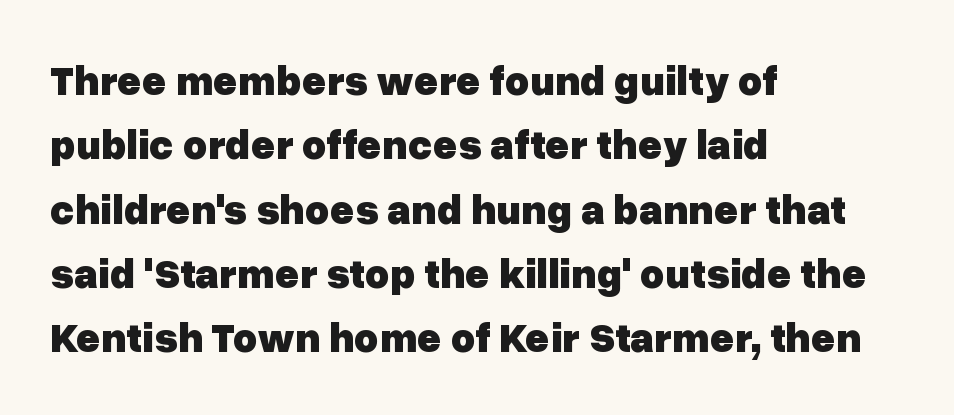
This sample keeps an unexceptional amount of space between lines. Where is the straight margin? On the left. Compared with typical body copy, the letter spacing here is the same. The face used here has the dense, thick strokes of a bold. No italicization has been applied; the sample stays upright.
